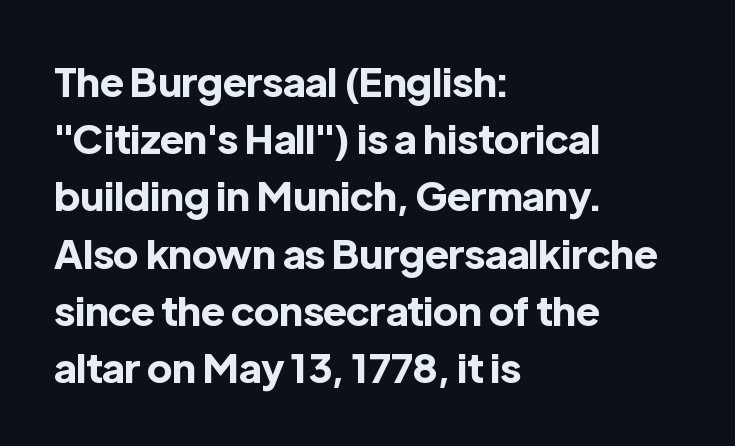
Q: Is the text bold? A: Yes.
Q: Is the text italic (slanted)? A: No, it is upright.
Q: Is the typeface a serif or a sans-serif typeface? A: Sans-serif.
Q: Is the text underlined? A: No.
Q: How is the paragraph aligned? A: Left-aligned.
Q: Is the spacing between letters normal or unusually wide? A: Normal.
Q: Is the spacing between lines tight, normal or loose? A: Normal.
Q: Width (condensed, normal, or wide)? A: Normal.
Q: x-height? A: Medium.
Q: Monospaced? A: No.
